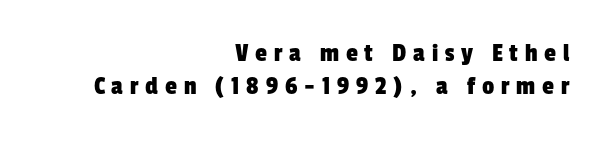
Q: Is the text underlined? A: No.
Q: How is the paragraph aligned? A: Right-aligned.
Q: Is the spacing between letters normal or unusually wide? A: Unusually wide.
